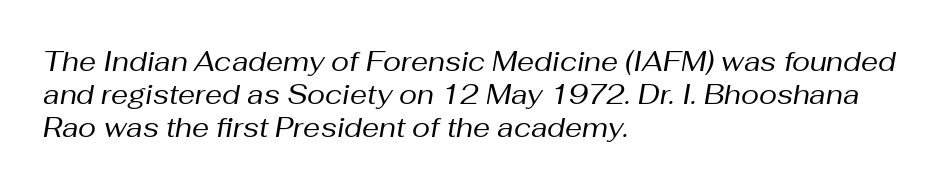
Left-aligned paragraph, ragged on the right. Inter-character spacing is left at the font's built-in metrics. No chunkiness to these letters — they're not bold. The whole block is typeset with a tilt.
